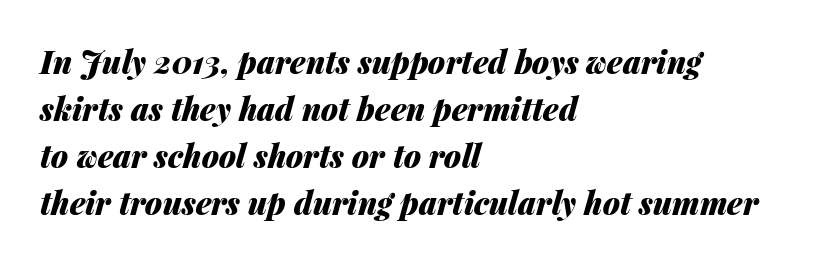
This sample has the flowing, uneven cadence of proportional lettering. Rendered with sloped, italic letterforms. Decoration check: the copy has no underline. Is the block centered? No — it sits flush against the left margin. Honestly, the letter spacing is just normal — you wouldn't notice it.
